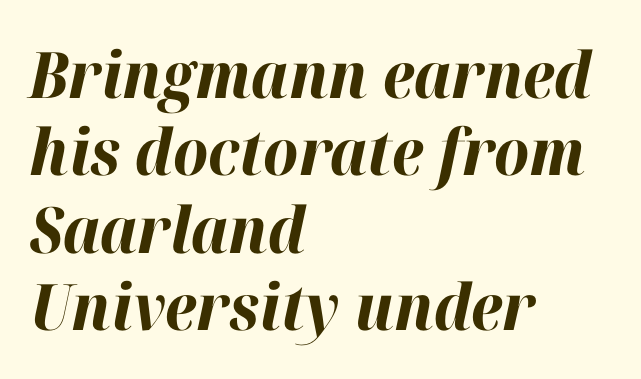
Q: Is the text bold? A: Yes.
Q: Is the text italic (slanted)? A: Yes, it leans right by about 12 degrees.
Q: Is the text underlined? A: No.
Q: How is the paragraph aligned? A: Left-aligned.
Q: Is the spacing between letters normal or unusually wide? A: Normal.
Q: Width (condensed, normal, or wide)? A: Normal.
Q: Stroke contrast? A: High.
Q: x-height? A: Medium.
Q: Monospaced? A: No.
